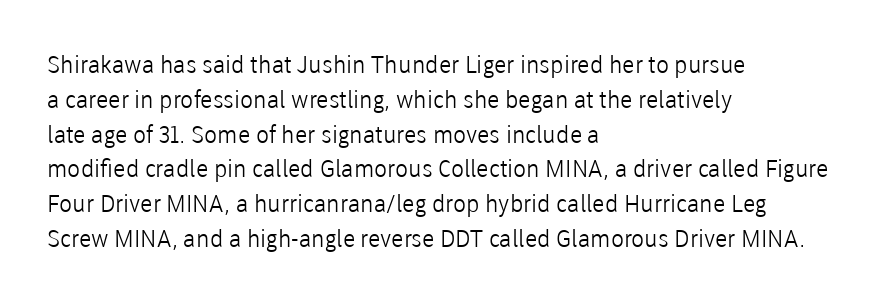
The image shows 24 px text type, upright; set left-aligned, normal line spacing (1.45x), normal letter spacing, not underlined.
